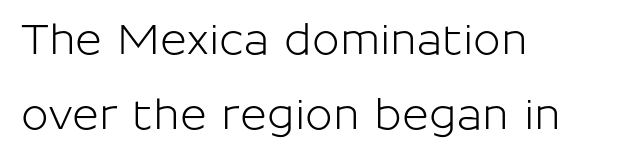
The face used here is rendered with its standard letterfit. The face used here is proportionally spaced, like ordinary book or web type. Clear beneath every line of the passage. This rendering uses left alignment, leaving the right contour irregular. Regarding serifs, this sample does without them.
